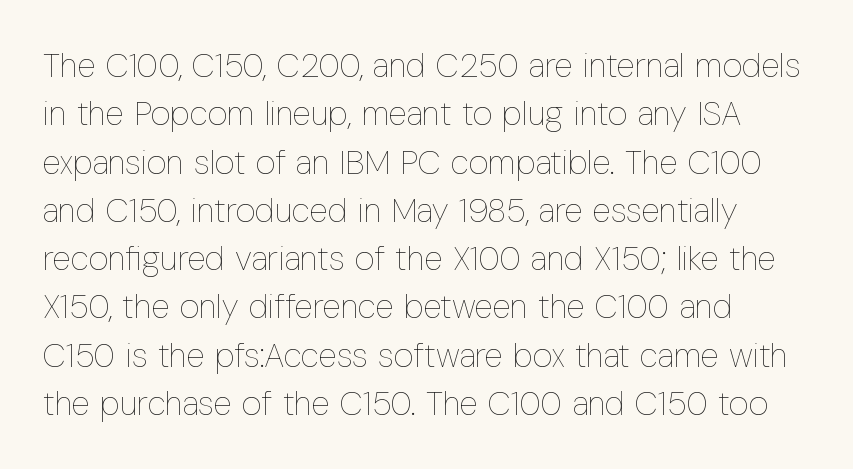
Caption: multi-line text, flush left, ragged right. If you drew a line through each stem, it would be perfectly vertical. Weight: in the light-to-regular range. The leading is moderate, giving the passage an even texture. Glyph-to-glyph distance matches everyday printed text. Underline: absent.
